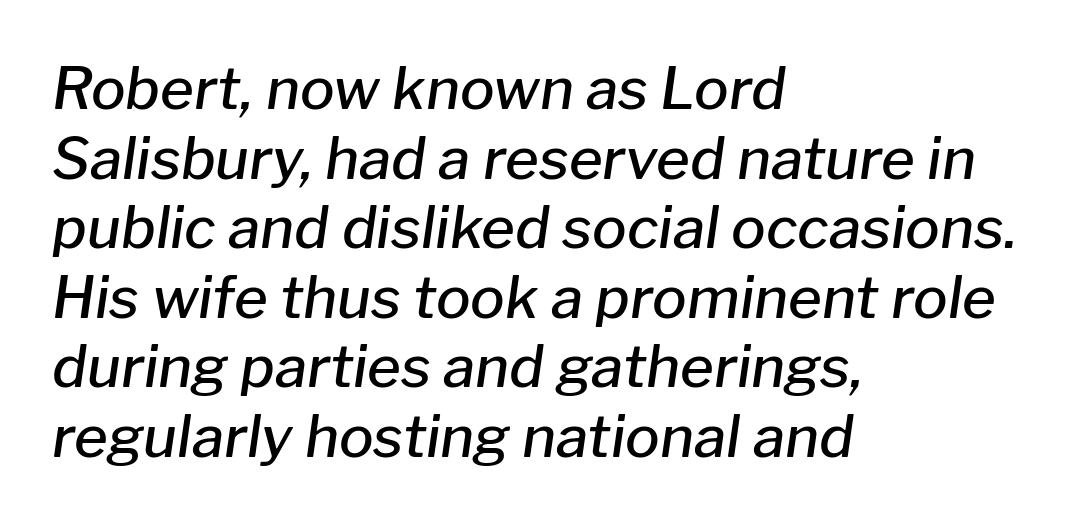
Q: Is the text bold? A: Semi-bold.
Q: Is the text italic (slanted)? A: Yes, it leans right by about 8 degrees.
Q: Is the text underlined? A: No.
Q: How is the paragraph aligned? A: Left-aligned.
Q: Is the spacing between letters normal or unusually wide? A: Normal.
Q: Width (condensed, normal, or wide)? A: Normal.
Q: Stroke contrast? A: Low.
Q: x-height? A: Medium.
Q: Monospaced? A: No.
